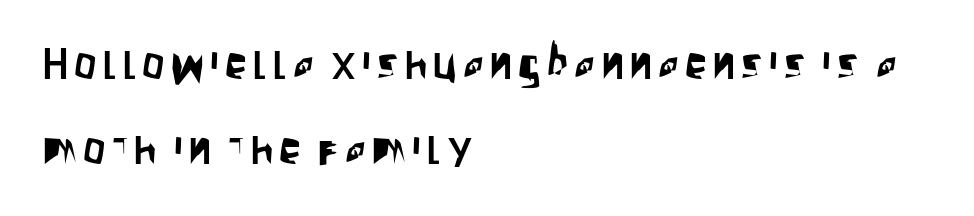
Q: Is the text italic (slanted)? A: No, it is upright.
Q: Is the typeface a serif or a sans-serif typeface? A: Sans-serif.
Q: Is the text underlined? A: No.
Q: How is the paragraph aligned? A: Left-aligned.
Q: Is the spacing between lines tight, normal or loose? A: Loose.
Q: Width (condensed, normal, or wide)? A: Condensed.
Q: Stroke contrast? A: Low.
Q: x-height? A: Large.
Q: Monospaced? A: No.
